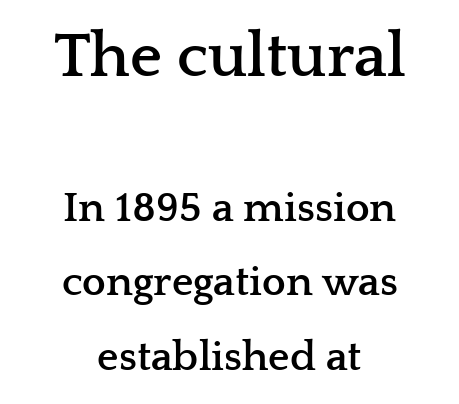
The image shows 63 px semibold, wide serif type, upright; set centered, line spacing 1.78x, normal letter spacing, not underlined; the first (top) block is 1.5x larger; low stroke contrast and a medium x-height.
